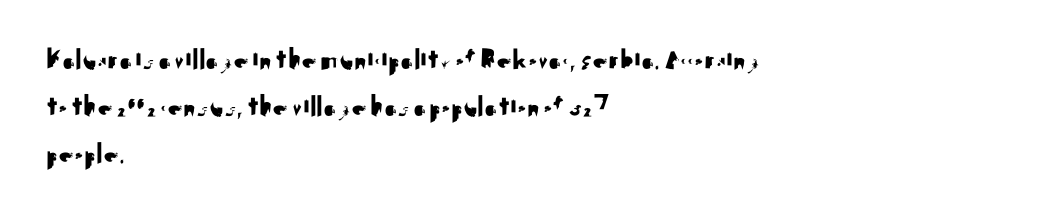
Each letter's strokes conclude bluntly, with no projecting serifs. Each line starts at the same left margin while the right side varies. The gaps between neighbouring characters are ordinary and unremarkable. The space between consecutive lines is moderate. Do the characters align in a grid? No, the font is proportional.
